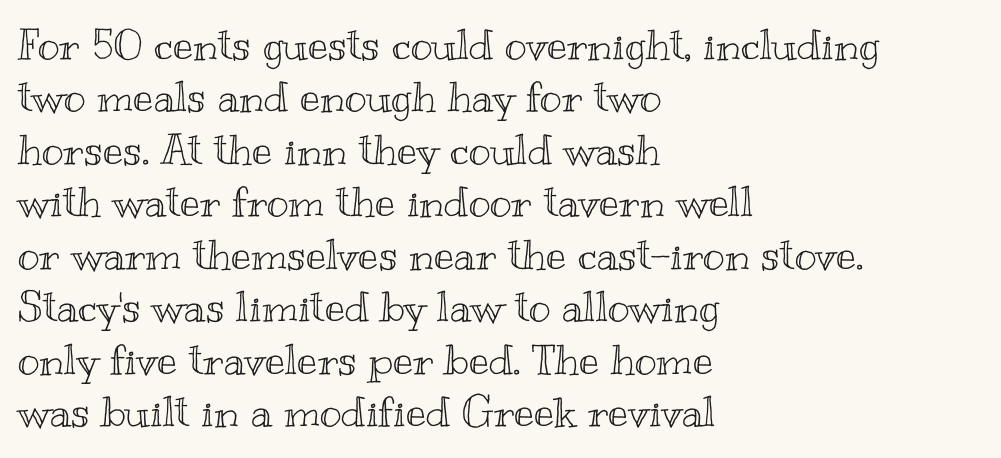
{"italic": "no", "width": "wide", "x_height": "small", "monospaced": "no", "underline": "no", "align": "left", "line_spacing": "normal", "line_spacing_ratio": 1.25, "letter_spacing": "normal", "letter_spacing_em": 0.0, "glyph_px": 42}
